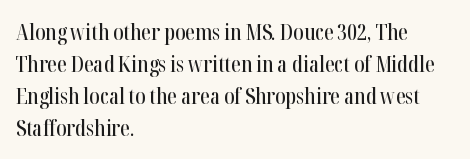
{"italic": "no", "underline": "no", "align": "left", "line_spacing": "normal", "line_spacing_ratio": 1.45, "letter_spacing": "normal", "letter_spacing_em": 0.0, "glyph_px": 22}
